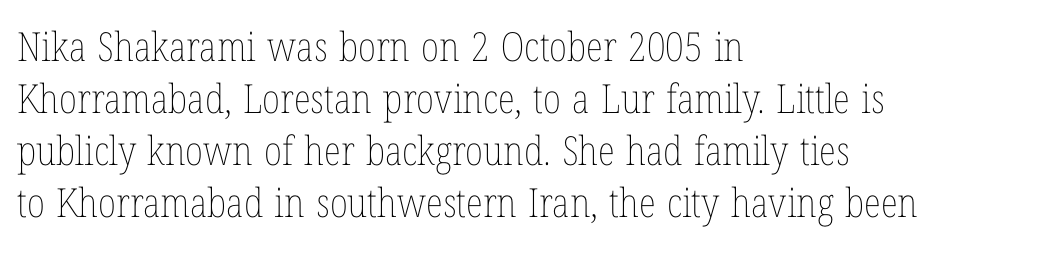
Ordinary non-slanted type is in use. Compared with a typical body face, this is equally light or lighter still. Vertically, the passage feels balanced, rows spaced as you'd expect. Here the designer chose a conventional face with non-uniform glyph widths. Check the space under the baseline: it is left empty. Caption: multi-line text, flush left, ragged right.
